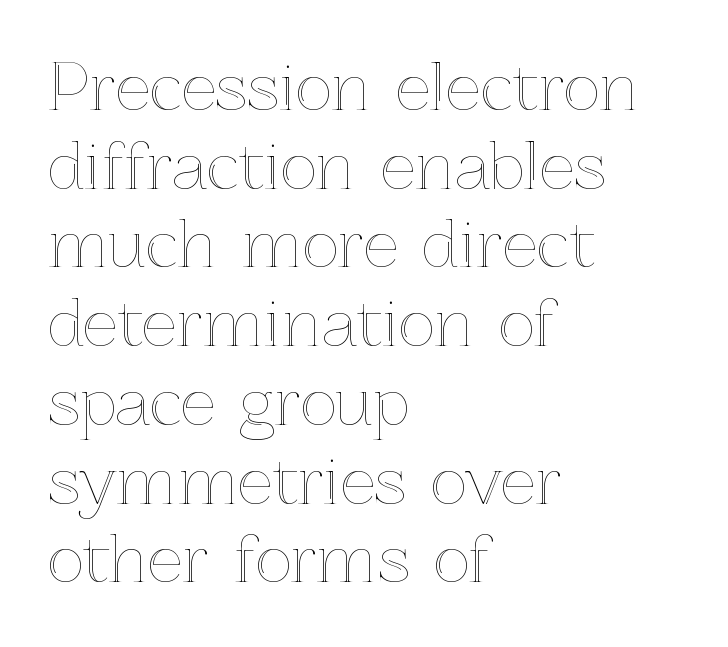
The image shows 62 px text type, upright; set left-aligned, normal line spacing (1.27x), normal letter spacing, not underlined; a medium x-height.
